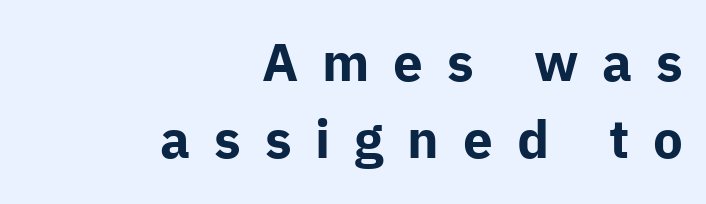
The specimen reads as upright at a glance. Honestly, the row spacing looks completely unremarkable. A full-strength bold gives these letters their thick strokes. The rendering anchors every line to the right-hand side.
